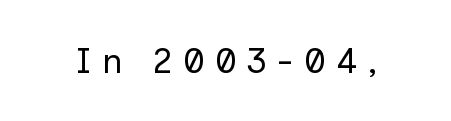
Note: no serifs on the glyphs. Descenders hang freely into open space. Here the designer chose a conventional face with non-uniform glyph widths. Vertical strokes here are truly vertical. No letter is thick-stroked: the sample isn't bold.
